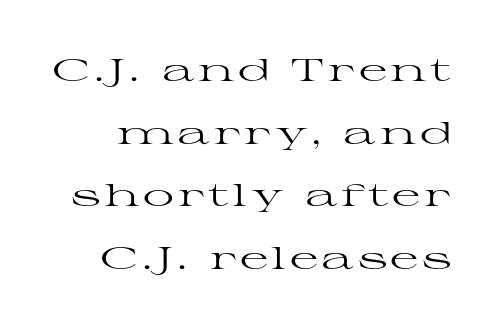
Q: Is the text bold? A: No.
Q: Is the text italic (slanted)? A: No, it is upright.
Q: Is the typeface a serif or a sans-serif typeface? A: Serif.
Q: Is the text underlined? A: No.
Q: Is the spacing between lines tight, normal or loose? A: Loose.
Q: Width (condensed, normal, or wide)? A: Wide.
Q: Stroke contrast? A: High.
Q: x-height? A: Medium.
Q: Monospaced? A: No.
